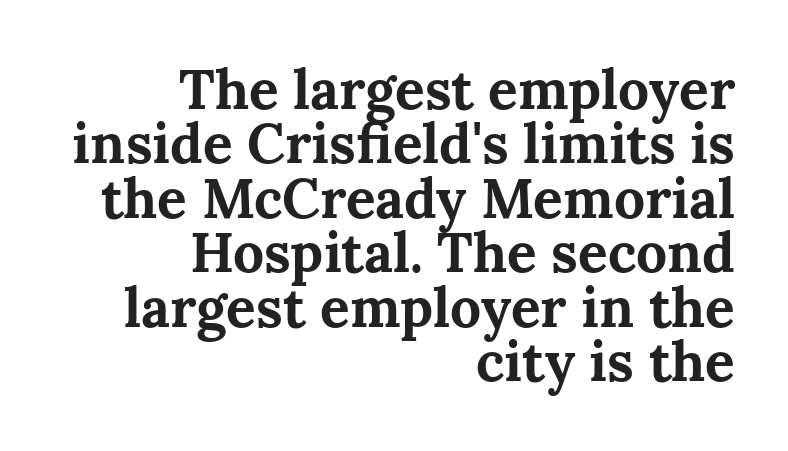
{"serif": "yes", "italic": "no", "bold": "yes", "weight": "bold", "width": "normal", "stroke_contrast": "medium", "x_height": "medium", "monospaced": "no", "underline": "no", "align": "right", "line_spacing": "tight", "line_spacing_ratio": 0.99, "letter_spacing": "normal", "letter_spacing_em": 0.0, "glyph_px": 55}
